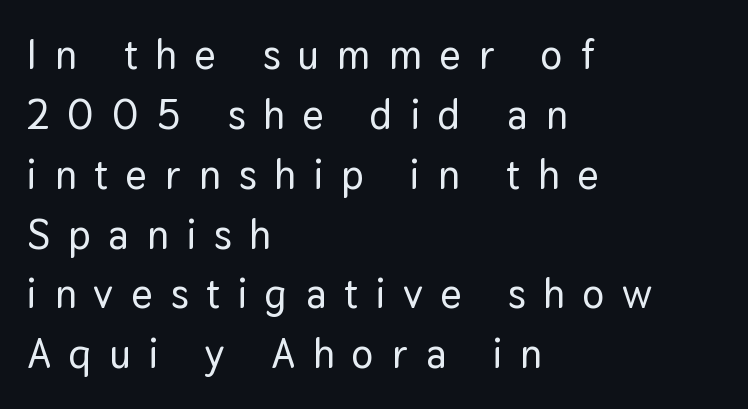
{"serif": "no", "italic": "no", "width": "normal", "stroke_contrast": "low", "x_height": "medium", "monospaced": "no", "underline": "no", "align": "left", "line_spacing": "normal", "line_spacing_ratio": 1.46, "letter_spacing": "wide", "letter_spacing_em": 0.44, "glyph_px": 41}
